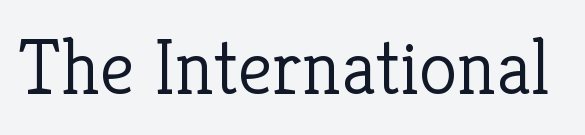
Posture: straight, roman, zero tilt. I'd call this a serif setting — the letters wear small feet. Descenders hang freely into open space. Compared with typical body copy, the letter spacing here is the same. Do the characters align in a grid? No, the font is proportional.
